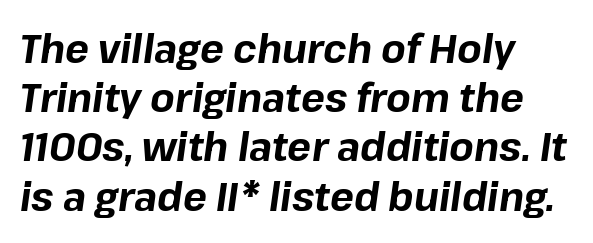
{"italic": "yes", "lean": "right", "slant_degrees": 8, "bold": "yes", "weight": "bold", "width": "normal", "stroke_contrast": "low", "x_height": "medium", "monospaced": "no", "underline": "no", "align": "left", "line_spacing_ratio": 1.23, "letter_spacing": "normal", "letter_spacing_em": 0.0, "glyph_px": 40}
